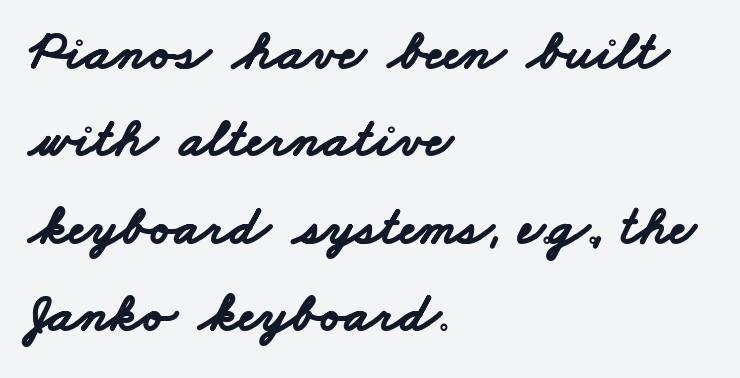
Q: Is the text bold? A: Yes.
Q: Is the typeface a serif or a sans-serif typeface? A: Sans-serif.
Q: Is the text underlined? A: No.
Q: How is the paragraph aligned? A: Left-aligned.
Q: Is the spacing between letters normal or unusually wide? A: Normal.
Q: Is the spacing between lines tight, normal or loose? A: Normal.
Q: Width (condensed, normal, or wide)? A: Wide.
Q: Stroke contrast? A: Low.
Q: x-height? A: Small.
Q: Monospaced? A: No.
